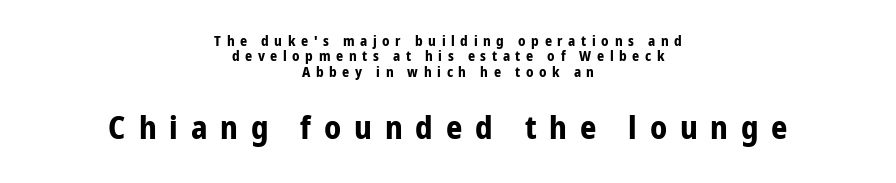
Any mark beneath the type? The region is blank. Heft: maximum for text — a bold. Does the type have serifs? No, each stem ends abruptly. These lines have a slow, spaced-out rhythm from letter to letter. These lines are rendered in a variable-pitch font. The designer dialed line spacing down below the default.
